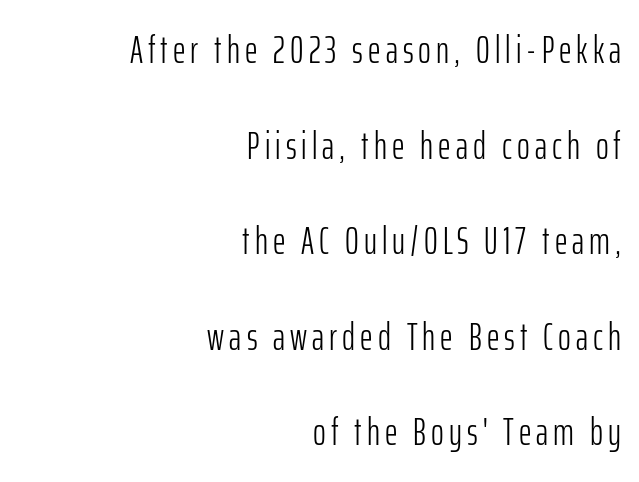
Upright lettering throughout. Honestly, the rows look like they've been pulled way apart. Underlining? Definitely not there. All the whitespace from short lines collects on the left. No chunkiness to these letters — they're not bold. Serifs: no, the terminals of the letterforms are clean.
